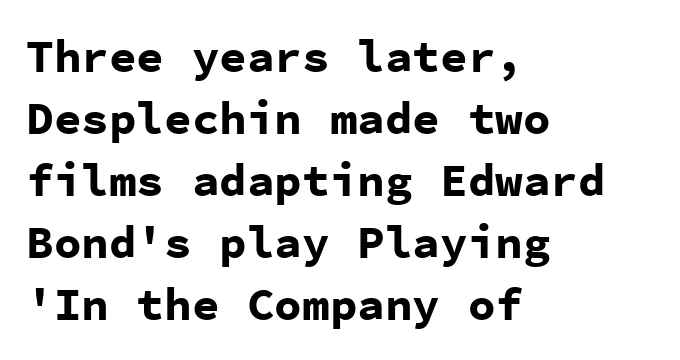
Every stem runs plumb, perpendicular to the baseline. Looks like terminal output: every glyph gets an equal slot. Honestly, the row spacing looks completely unremarkable. The type is set solid horizontally, with unmodified tracking.
